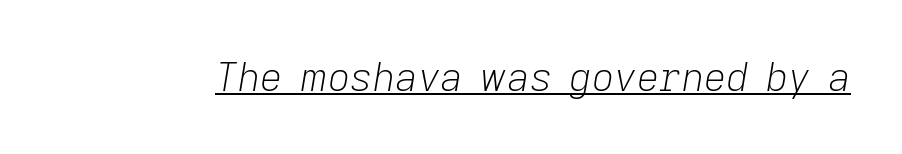
Short note: letters normally spaced. These lines are rendered in a variable-pitch font. The typesetter has applied underlining to the passage shown. The typesetting does not lean heavy: it is not bold.
